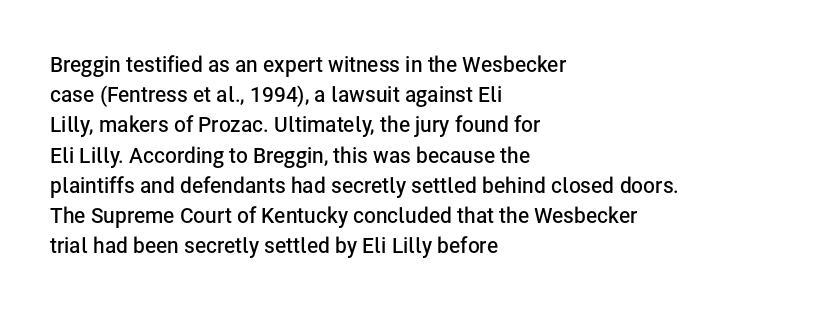
{"italic": "no", "bold": "semi", "underline": "no", "align": "left", "line_spacing": "normal", "line_spacing_ratio": 1.44, "letter_spacing": "normal", "letter_spacing_em": 0.0, "glyph_px": 21}
